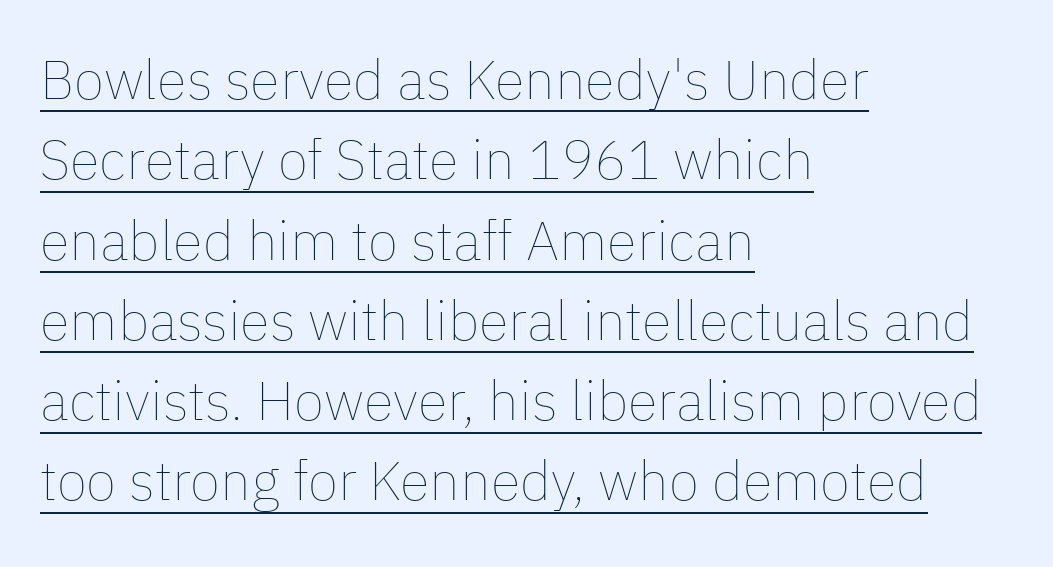
{"italic": "no", "bold": "no", "weight": "thin", "width": "normal", "stroke_contrast": "low", "x_height": "medium", "monospaced": "no", "underline": "yes", "align": "left", "line_spacing": "normal", "line_spacing_ratio": 1.46, "letter_spacing": "normal", "letter_spacing_em": 0.0, "glyph_px": 55}
